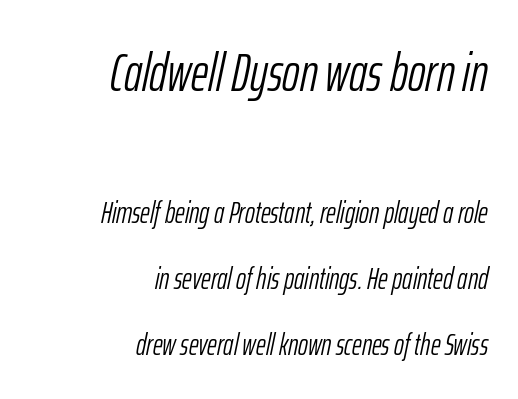
Q: Is the text bold? A: No.
Q: Is the text italic (slanted)? A: Yes, it leans right by about 12 degrees.
Q: Is the text underlined? A: No.
Q: How is the paragraph aligned? A: Right-aligned.
Q: Is the spacing between letters normal or unusually wide? A: Normal.
Q: Is the spacing between lines tight, normal or loose? A: Loose.
Q: Which block of text is set in a larger size, the first (top) or the second (bottom)? A: The first (top) one.
Q: Width (condensed, normal, or wide)? A: Condensed.
Q: Stroke contrast? A: Low.
Q: x-height? A: Medium.
Q: Monospaced? A: No.
